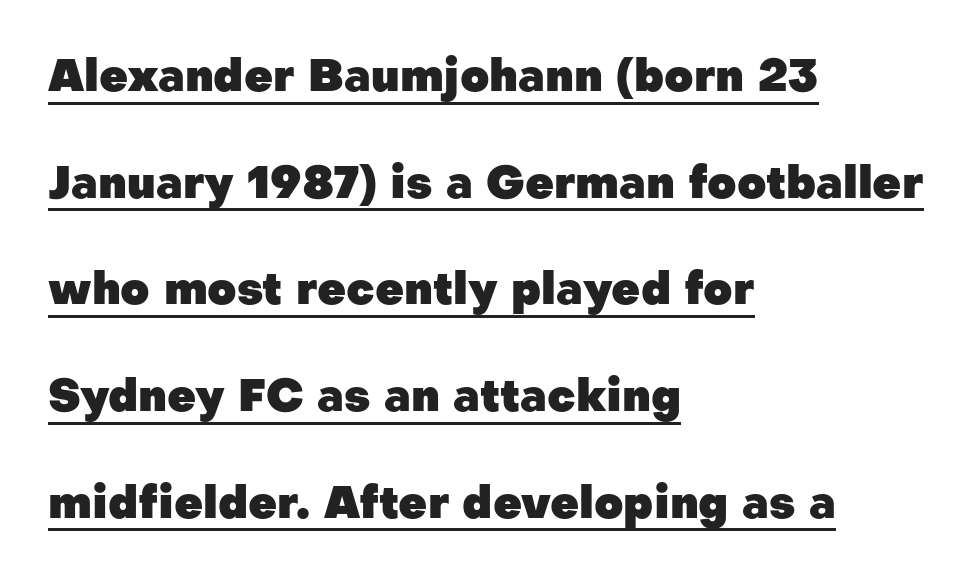
{"serif": "no", "italic": "no", "bold": "yes", "weight": "heavy", "width": "normal", "stroke_contrast": "low", "x_height": "medium", "monospaced": "no", "underline": "yes", "align": "left", "line_spacing": "loose", "line_spacing_ratio": 2.37, "letter_spacing": "normal", "letter_spacing_em": 0.0, "glyph_px": 45}
